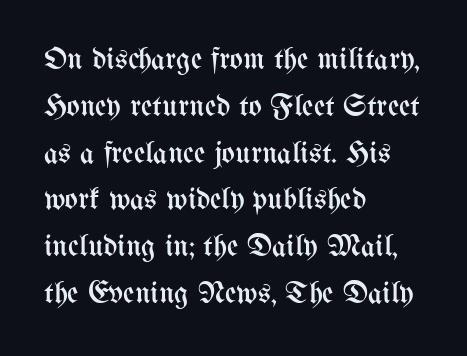
Q: Is the text bold? A: No.
Q: Is the text italic (slanted)? A: No, it is upright.
Q: Is the text underlined? A: No.
Q: How is the paragraph aligned? A: Left-aligned.
Q: Is the spacing between letters normal or unusually wide? A: Normal.
Q: Is the spacing between lines tight, normal or loose? A: Normal.
Q: Width (condensed, normal, or wide)? A: Condensed.
Q: Stroke contrast? A: Medium.
Q: x-height? A: Medium.
Q: Monospaced? A: No.
